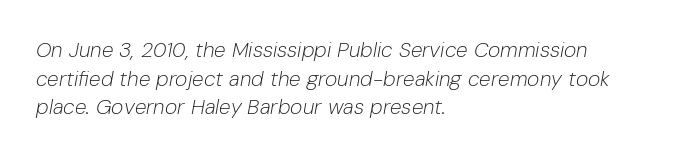
The image shows 21 px text type, italic (leaning right); set left-aligned, normal line spacing (1.36x), normal letter spacing, not underlined.
